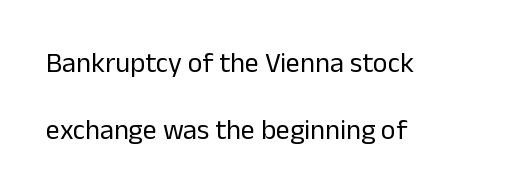
The image shows 28 px regular-weight sans-serif type, upright; set left-aligned, loose line spacing (2.39x), normal letter spacing, not underlined; low stroke contrast and a medium x-height.
